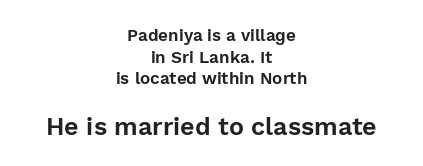
Ascenders rise straight up at ninety degrees. Short and long lines alike share a common midpoint. Students, note that the glyphs here touch the page at normal intervals. Between these two stacked blocks, the lower one wins on size.
